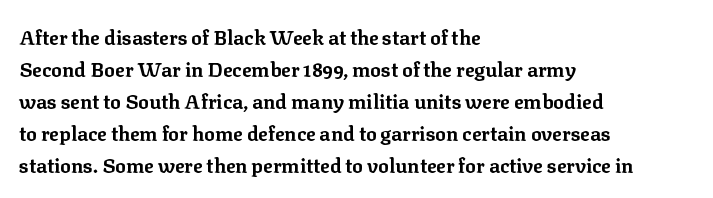
Q: Is the text bold? A: Yes.
Q: Is the text italic (slanted)? A: No, it is upright.
Q: Is the text underlined? A: No.
Q: How is the paragraph aligned? A: Left-aligned.
Q: Is the spacing between letters normal or unusually wide? A: Normal.
Q: Is the spacing between lines tight, normal or loose? A: Normal.
